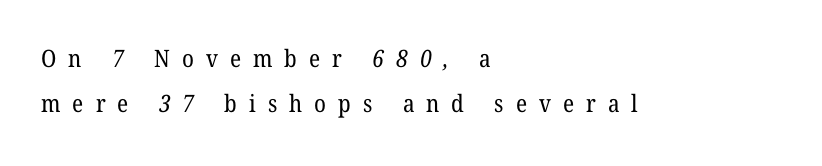
Letters have the restrained weight of plain body copy at most. Is the letter spacing exaggerated? Yes — the characters are pushed far apart. Has an underline been added? It has not. The rendering anchors every line to the left-hand side.
